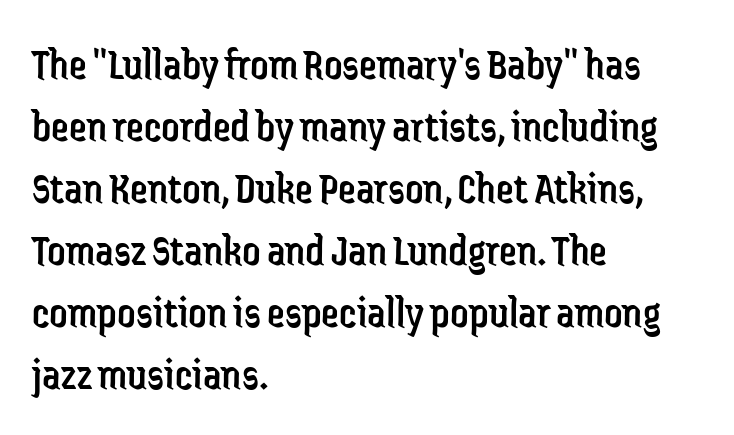
Q: Is the text bold? A: No.
Q: Is the text italic (slanted)? A: No, it is upright.
Q: Is the typeface a serif or a sans-serif typeface? A: Sans-serif.
Q: Is the text underlined? A: No.
Q: How is the paragraph aligned? A: Left-aligned.
Q: Is the spacing between letters normal or unusually wide? A: Normal.
Q: Is the spacing between lines tight, normal or loose? A: Normal.
Q: Width (condensed, normal, or wide)? A: Condensed.
Q: Stroke contrast? A: Low.
Q: x-height? A: Medium.
Q: Monospaced? A: No.
